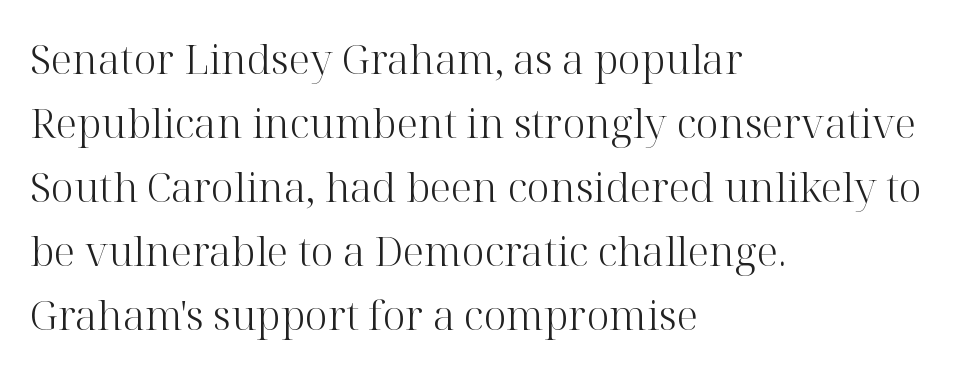
{"serif": "yes", "italic": "no", "bold": "no", "weight": "light", "width": "normal", "stroke_contrast": "high", "x_height": "medium", "monospaced": "no", "underline": "no", "align": "left", "line_spacing": "normal", "line_spacing_ratio": 1.56, "letter_spacing": "normal", "letter_spacing_em": 0.0, "glyph_px": 41}
